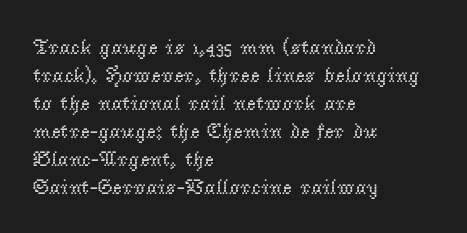
The image shows 21 px text type, upright; set left-aligned, normal line spacing (1.33x), normal letter spacing, not underlined.
